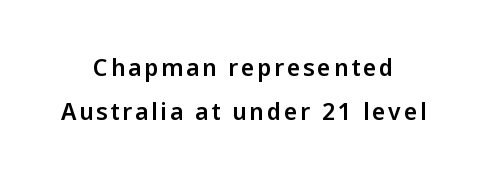
{"italic": "no", "underline": "no", "align": "center", "line_spacing": "loose", "line_spacing_ratio": 1.93, "glyph_px": 23}
